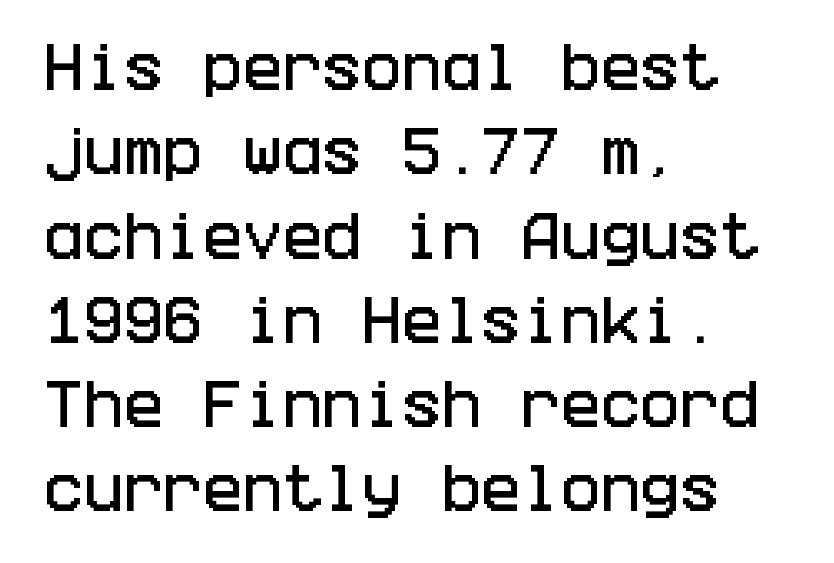
{"serif": "no", "italic": "no", "width": "condensed", "stroke_contrast": "low", "x_height": "large", "underline": "no", "align": "left", "line_spacing": "normal", "line_spacing_ratio": 1.59, "letter_spacing": "normal", "letter_spacing_em": 0.0, "glyph_px": 53}
